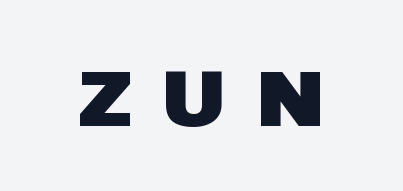
Q: Is the text bold? A: Yes.
Q: Is the text italic (slanted)? A: No, it is upright.
Q: Is the typeface a serif or a sans-serif typeface? A: Sans-serif.
Q: Is the text underlined? A: No.
Q: Is the spacing between letters normal or unusually wide? A: Unusually wide.
Q: Width (condensed, normal, or wide)? A: Wide.
Q: Stroke contrast? A: Low.
Q: x-height? A: Medium.
Q: Monospaced? A: No.
